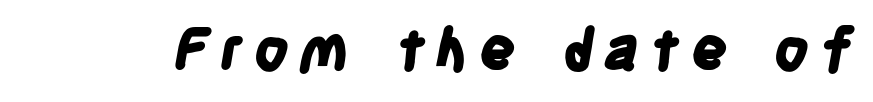
The image shows 57 px bold, condensed sans-serif type; set not underlined; low stroke contrast and a large x-height.
